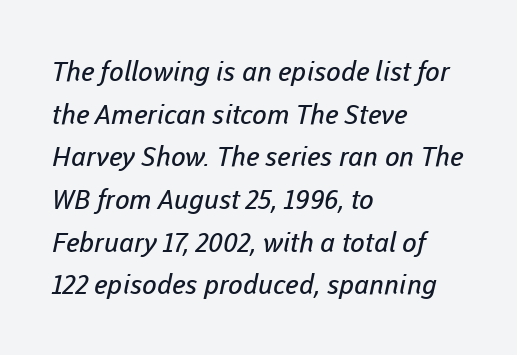
Q: Is the text bold? A: No.
Q: Is the text underlined? A: No.
Q: How is the paragraph aligned? A: Left-aligned.
Q: Is the spacing between letters normal or unusually wide? A: Normal.
Q: Is the spacing between lines tight, normal or loose? A: Normal.
